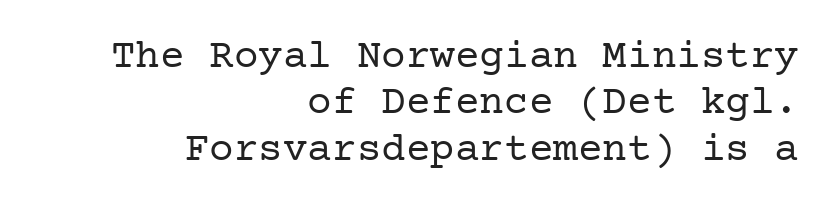
Does the copy run flush right? Yes — the right margin is perfectly even. A typesetter would mark this as roman, not italic. Weight: in the light-to-regular range. The gaps between neighbouring characters are ordinary and unremarkable.
